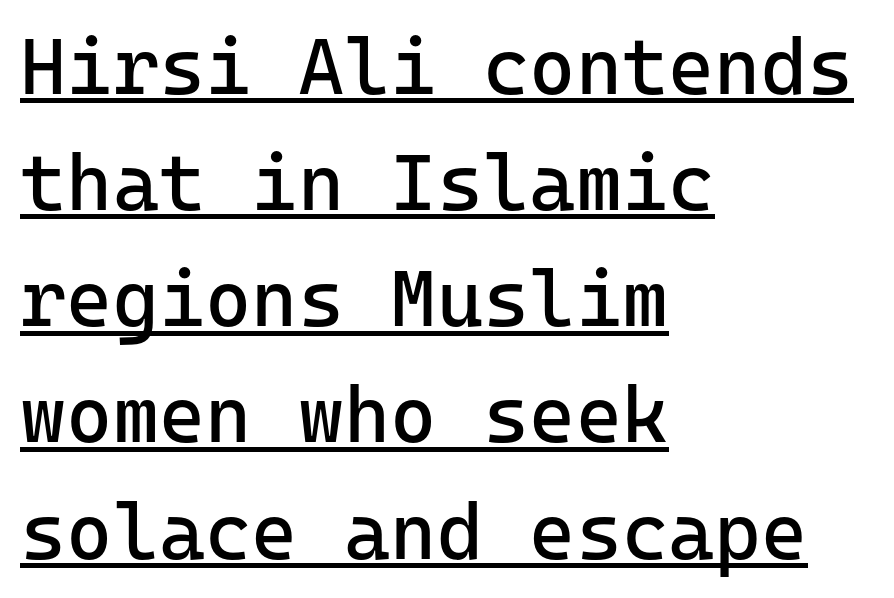
Q: Is the text bold? A: No.
Q: Is the text italic (slanted)? A: No, it is upright.
Q: Is the typeface a serif or a sans-serif typeface? A: Sans-serif.
Q: Is the text underlined? A: Yes.
Q: How is the paragraph aligned? A: Left-aligned.
Q: Is the spacing between letters normal or unusually wide? A: Normal.
Q: Is the spacing between lines tight, normal or loose? A: Normal.
Q: Width (condensed, normal, or wide)? A: Normal.
Q: Stroke contrast? A: Low.
Q: x-height? A: Medium.
